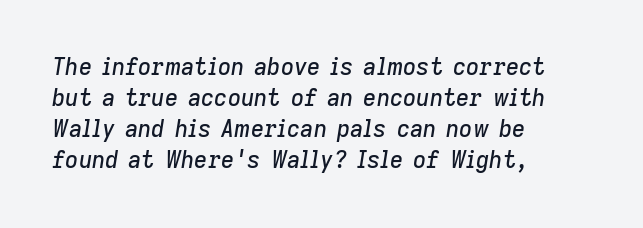
{"italic": "yes", "lean": "right", "slant_degrees": 9, "underline": "no", "align": "left", "line_spacing": "normal", "line_spacing_ratio": 1.35, "letter_spacing": "normal", "letter_spacing_em": 0.0, "glyph_px": 23}
